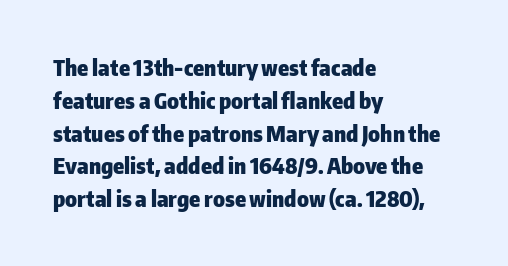
{"italic": "no", "bold": "yes", "underline": "no", "align": "left", "line_spacing": "normal", "line_spacing_ratio": 1.49, "letter_spacing": "normal", "letter_spacing_em": 0.0, "glyph_px": 22}
